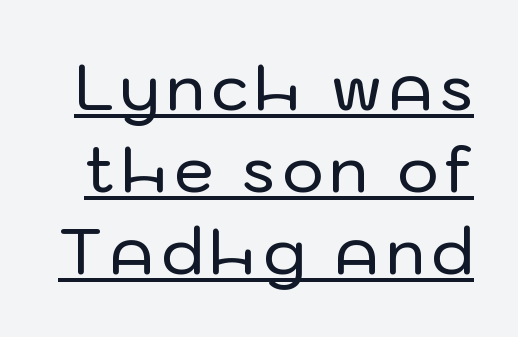
{"serif": "no", "italic": "no", "width": "normal", "stroke_contrast": "low", "x_height": "medium", "monospaced": "no", "underline": "yes", "line_spacing": "normal", "line_spacing_ratio": 1.3, "glyph_px": 63}
